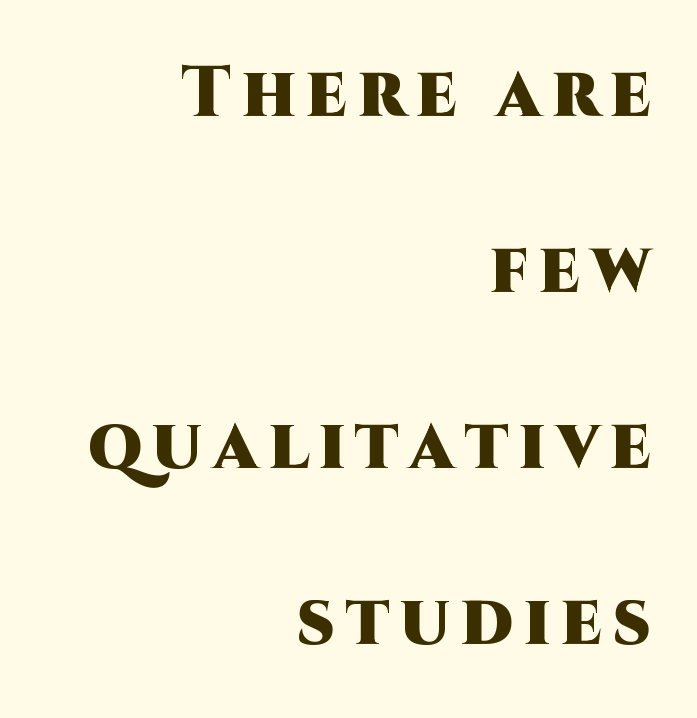
Q: Is the text bold? A: Yes.
Q: Is the text italic (slanted)? A: No, it is upright.
Q: Is the typeface a serif or a sans-serif typeface? A: Sans-serif.
Q: Is the text underlined? A: No.
Q: How is the paragraph aligned? A: Right-aligned.
Q: Is the spacing between lines tight, normal or loose? A: Loose.
Q: Width (condensed, normal, or wide)? A: Normal.
Q: Stroke contrast? A: High.
Q: x-height? A: Large.
Q: Monospaced? A: No.
